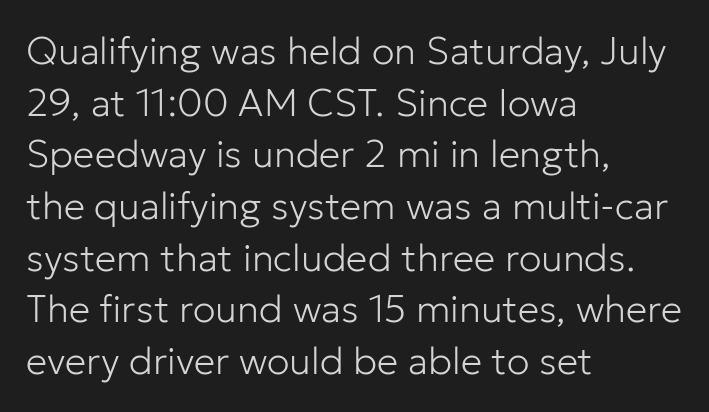
The image shows 38 px light sans-serif type, upright; set left-aligned, normal line spacing (1.36x), normal letter spacing, not underlined; low stroke contrast and a medium x-height.
